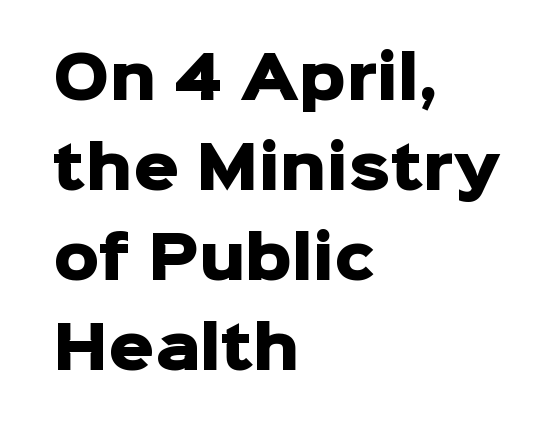
Q: Is the text bold? A: Yes.
Q: Is the text italic (slanted)? A: No, it is upright.
Q: Is the typeface a serif or a sans-serif typeface? A: Sans-serif.
Q: Is the text underlined? A: No.
Q: How is the paragraph aligned? A: Left-aligned.
Q: Is the spacing between letters normal or unusually wide? A: Normal.
Q: Is the spacing between lines tight, normal or loose? A: Normal.
Q: Width (condensed, normal, or wide)? A: Normal.
Q: Stroke contrast? A: Low.
Q: x-height? A: Medium.
Q: Monospaced? A: No.
